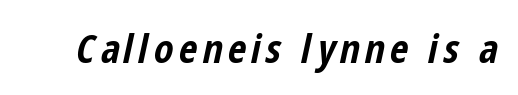
A typesetter would call this proportional, since set widths differ per character. These lines carry a lot of weight — the face is fully bold. Any mark beneath the type? The region is blank. If you drew a line through each stem, it would be angled.
